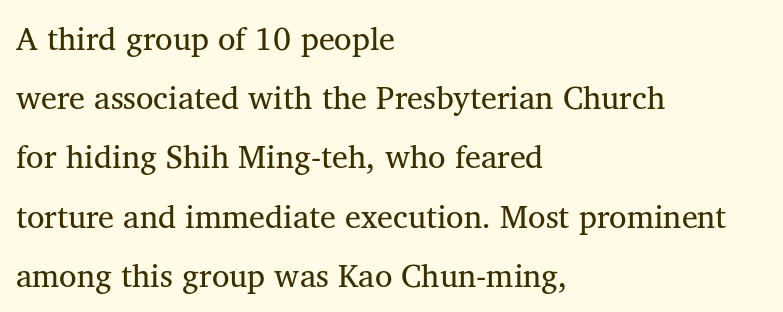
Q: Is the text bold? A: No.
Q: Is the text italic (slanted)? A: No, it is upright.
Q: Is the typeface a serif or a sans-serif typeface? A: Serif.
Q: Is the text underlined? A: No.
Q: How is the paragraph aligned? A: Left-aligned.
Q: Is the spacing between letters normal or unusually wide? A: Normal.
Q: Width (condensed, normal, or wide)? A: Normal.
Q: Stroke contrast? A: Medium.
Q: x-height? A: Medium.
Q: Monospaced? A: No.
